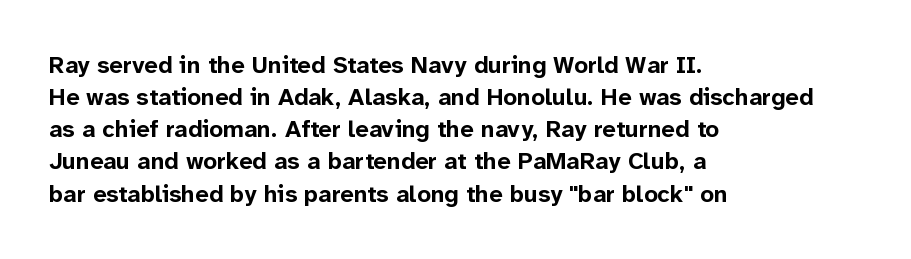
{"italic": "no", "bold": "yes", "underline": "no", "align": "left", "line_spacing": "normal", "line_spacing_ratio": 1.34, "letter_spacing": "normal", "letter_spacing_em": 0.0, "glyph_px": 24}
